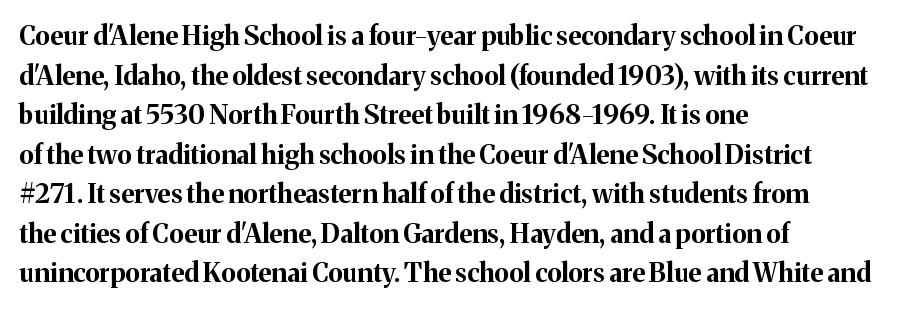
{"italic": "no", "bold": "yes", "underline": "no", "align": "left", "line_spacing": "normal", "line_spacing_ratio": 1.52, "letter_spacing": "normal", "letter_spacing_em": 0.0, "glyph_px": 26}
